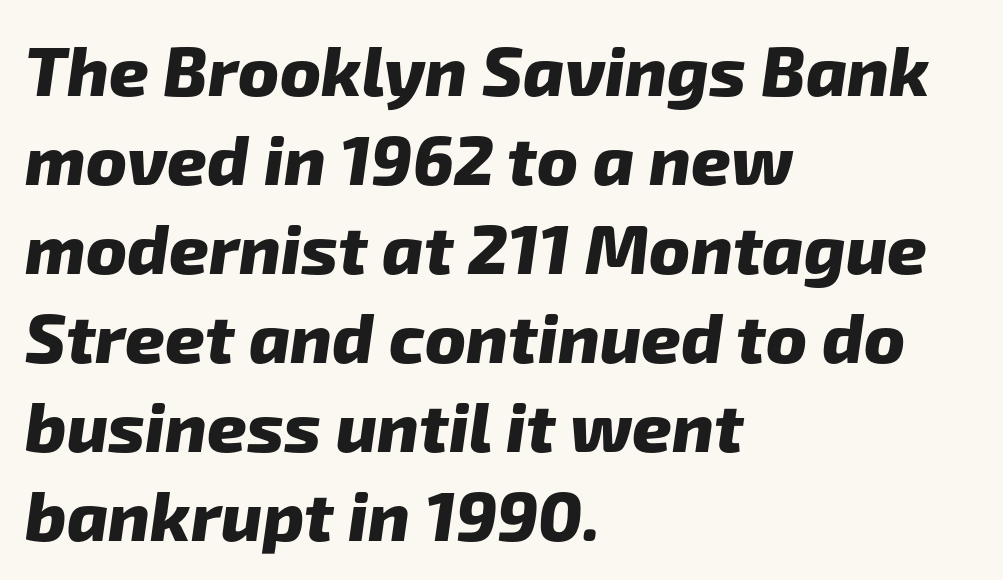
Q: Is the text bold? A: Yes.
Q: Is the typeface a serif or a sans-serif typeface? A: Sans-serif.
Q: Is the text underlined? A: No.
Q: How is the paragraph aligned? A: Left-aligned.
Q: Is the spacing between letters normal or unusually wide? A: Normal.
Q: Is the spacing between lines tight, normal or loose? A: Normal.
Q: Width (condensed, normal, or wide)? A: Normal.
Q: Stroke contrast? A: Low.
Q: x-height? A: Medium.
Q: Monospaced? A: No.
